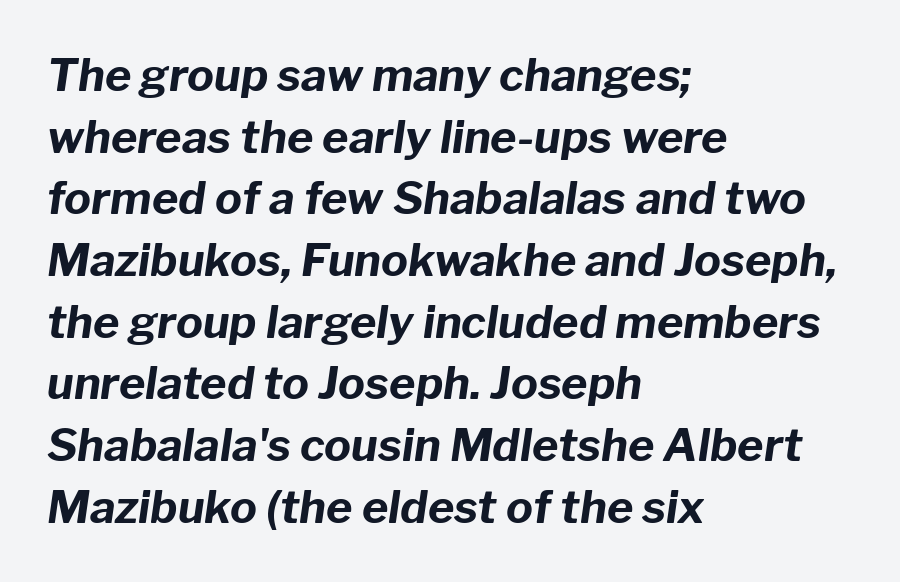
The image shows 45 px bold type, italic (leaning right); set left-aligned, normal line spacing (1.37x), normal letter spacing, not underlined; low stroke contrast and a medium x-height.
